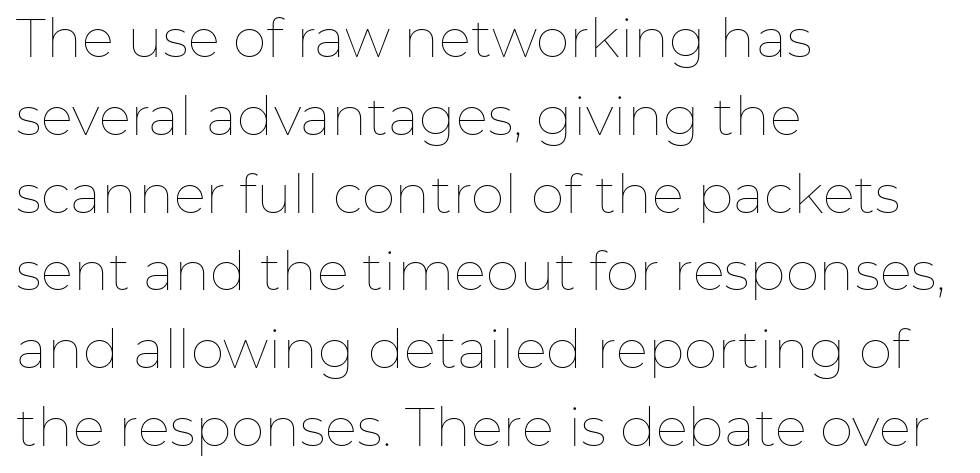
Q: Is the text bold? A: No.
Q: Is the text italic (slanted)? A: No, it is upright.
Q: Is the text underlined? A: No.
Q: How is the paragraph aligned? A: Left-aligned.
Q: Is the spacing between letters normal or unusually wide? A: Normal.
Q: Is the spacing between lines tight, normal or loose? A: Normal.
Q: Width (condensed, normal, or wide)? A: Normal.
Q: Stroke contrast? A: Low.
Q: x-height? A: Medium.
Q: Monospaced? A: No.
